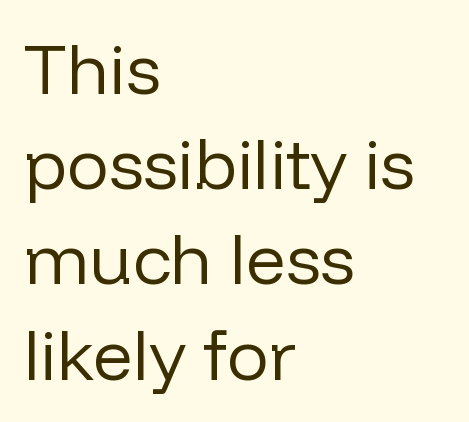
{"serif": "no", "italic": "no", "bold": "no", "weight": "regular", "width": "normal", "stroke_contrast": "low", "x_height": "medium", "monospaced": "no", "underline": "no", "align": "left", "line_spacing": "normal", "line_spacing_ratio": 1.36, "letter_spacing": "normal", "letter_spacing_em": 0.0, "glyph_px": 70}
